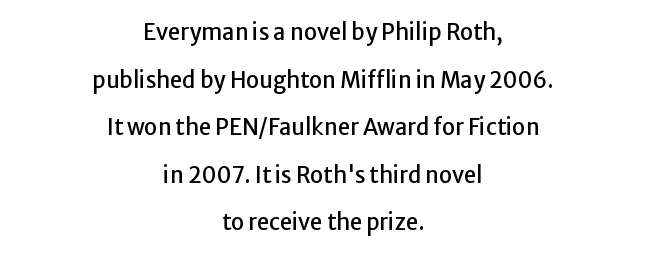
The image shows 22 px text type, upright; set centered, loose line spacing (2.16x), normal letter spacing, not underlined.
